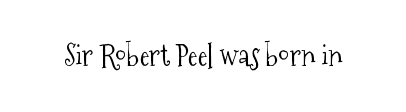
Q: Is the text bold? A: No.
Q: Is the text italic (slanted)? A: No, it is upright.
Q: Is the typeface a serif or a sans-serif typeface? A: Serif.
Q: Is the text underlined? A: No.
Q: Is the spacing between letters normal or unusually wide? A: Normal.
Q: Width (condensed, normal, or wide)? A: Condensed.
Q: Stroke contrast? A: Medium.
Q: x-height? A: Medium.
Q: Monospaced? A: No.
